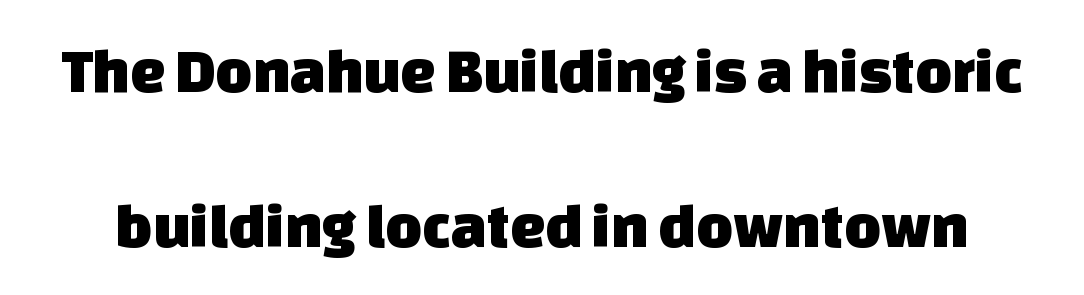
The image shows 63 px sans-serif type; set loose line spacing (2.46x), normal letter spacing, not underlined; low stroke contrast and a large x-height.
